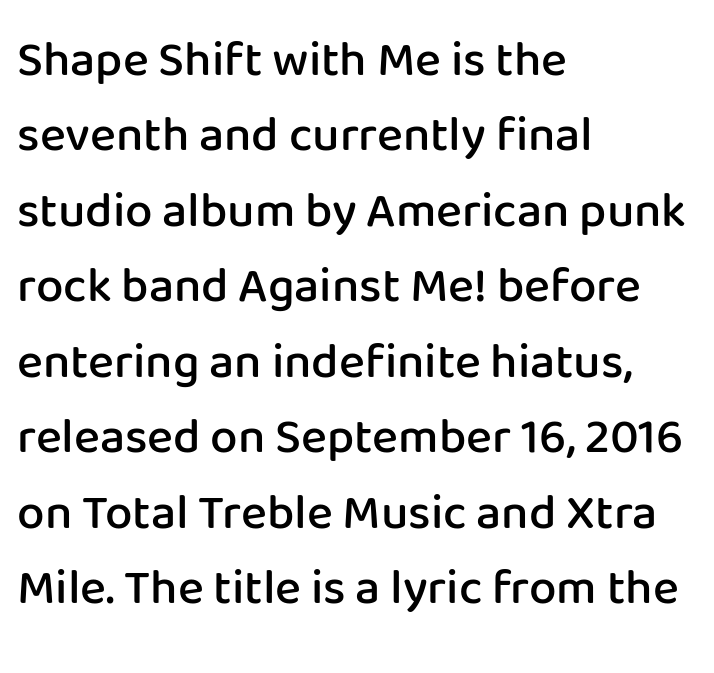
{"serif": "no", "italic": "no", "bold": "semi", "weight": "semibold", "width": "normal", "stroke_contrast": "low", "x_height": "medium", "monospaced": "no", "underline": "no", "align": "left", "line_spacing": "normal", "line_spacing_ratio": 1.54, "letter_spacing": "normal", "letter_spacing_em": 0.0, "glyph_px": 49}
